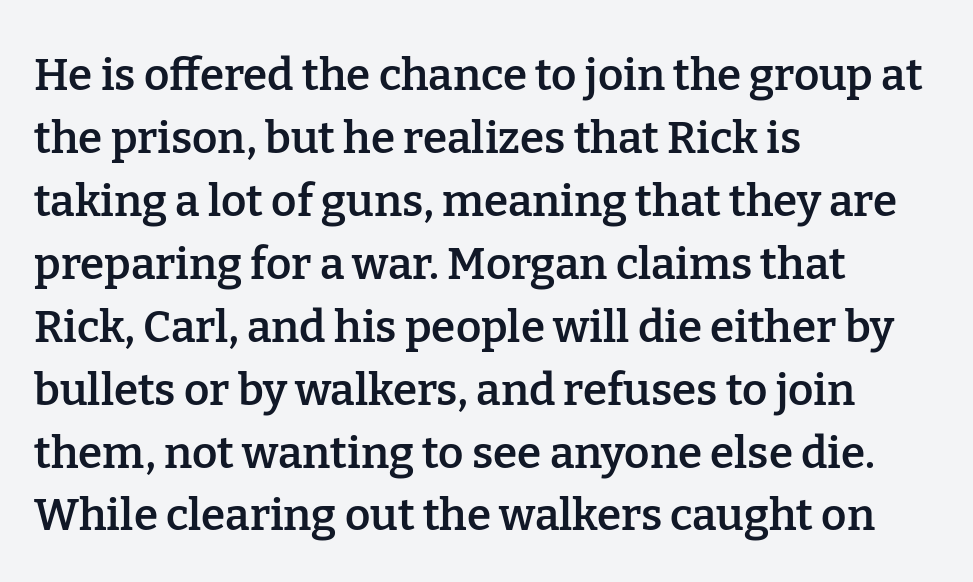
The lines sit at an ordinary, default distance from one another. Style check: upright. The rag falls on the right side of this text block. Words appear dense and cohesive because spacing is normal.
